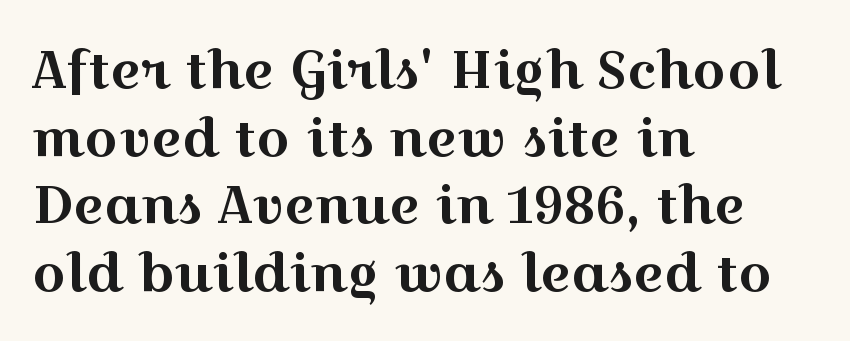
The image shows 52 px wide serif type, upright; set left-aligned, normal line spacing (1.3x), normal letter spacing, not underlined; a medium x-height.
